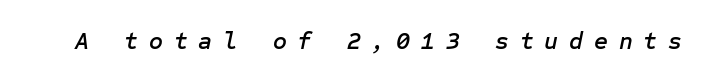
Q: Is the text italic (slanted)? A: Yes, it leans right by about 12 degrees.
Q: Is the text underlined? A: No.
Q: Is the spacing between letters normal or unusually wide? A: Unusually wide.
